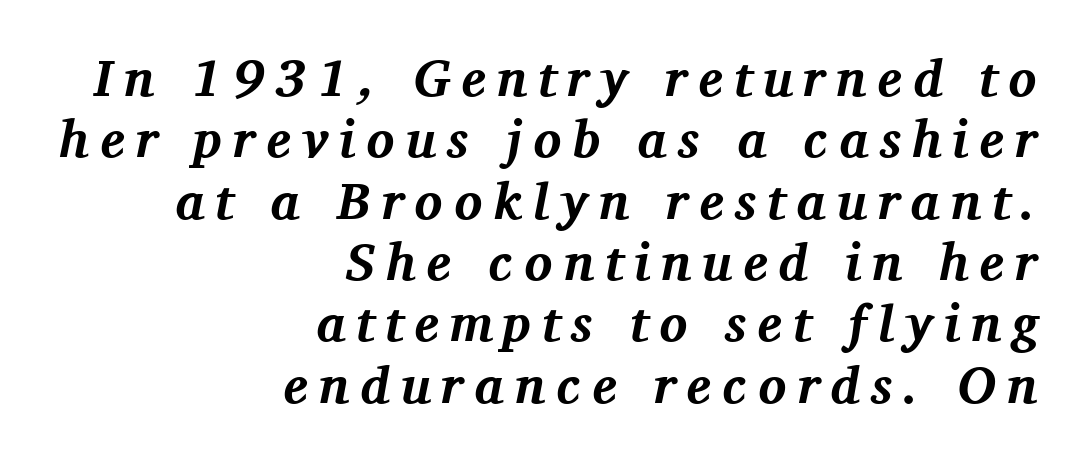
Caption: bold face, heavy strokes. Glyph-to-glyph distance is far greater than everyday printed text. The string is rendered with underlining switched off. Old-style or modern, the face here clearly has serifs.
